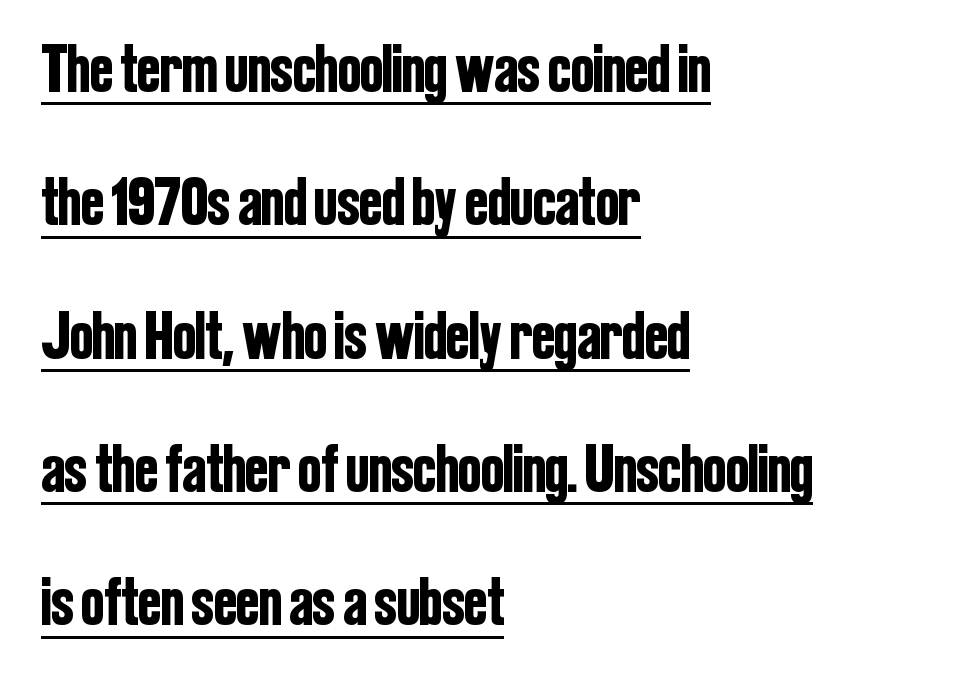
The image shows 68 px condensed sans-serif type, upright; set left-aligned, loose line spacing (1.96x), normal letter spacing, underlined; low stroke contrast and a medium x-height.
